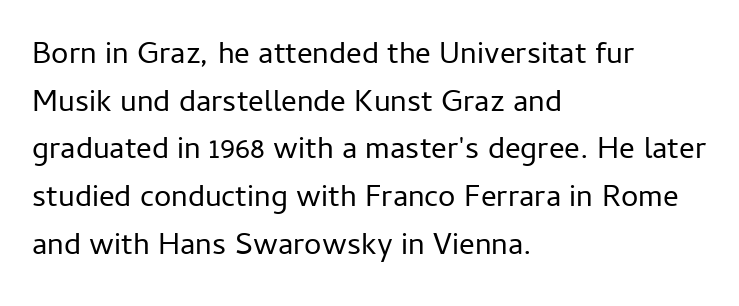
Q: Is the text bold? A: No.
Q: Is the text italic (slanted)? A: No, it is upright.
Q: Is the typeface a serif or a sans-serif typeface? A: Sans-serif.
Q: Is the text underlined? A: No.
Q: How is the paragraph aligned? A: Left-aligned.
Q: Is the spacing between letters normal or unusually wide? A: Normal.
Q: Is the spacing between lines tight, normal or loose? A: Normal.
Q: Width (condensed, normal, or wide)? A: Normal.
Q: Stroke contrast? A: Low.
Q: x-height? A: Medium.
Q: Monospaced? A: No.
